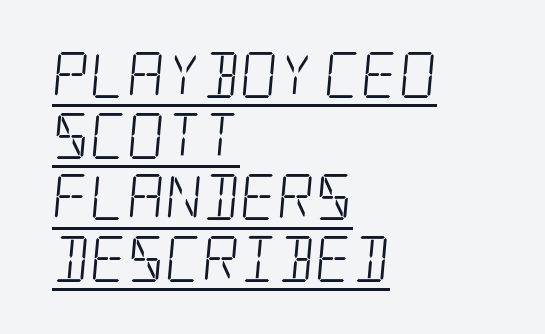
{"serif": "yes", "bold": "no", "weight": "light", "width": "condensed", "stroke_contrast": "low", "x_height": "large", "underline": "yes", "align": "left", "line_spacing": "normal", "line_spacing_ratio": 1.33, "letter_spacing": "normal", "letter_spacing_em": 0.0, "glyph_px": 46}
